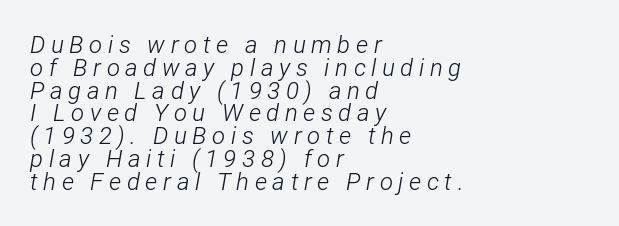
{"italic": "yes", "lean": "right", "slant_degrees": 12, "bold": "no", "underline": "no", "align": "left", "line_spacing": "tight", "line_spacing_ratio": 0.95, "letter_spacing": "wide", "letter_spacing_em": 0.23, "glyph_px": 24}
